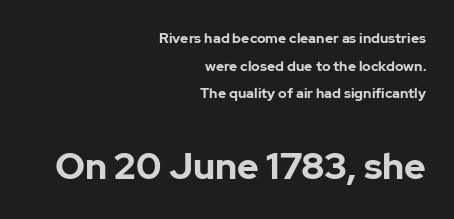
What stands out about the letter spacing? Nothing — it is the standard amount. Each glyph is drawn with heavy, bold strokes. Unmarked baselines from the first word to the last. Notice how the stems are strictly vertical — no italics here.
